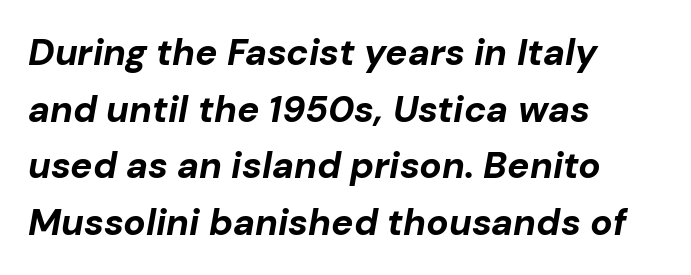
The image shows 37 px bold type, italic (leaning right); set left-aligned, normal line spacing (1.53x), normal letter spacing, not underlined; low stroke contrast and a medium x-height.
